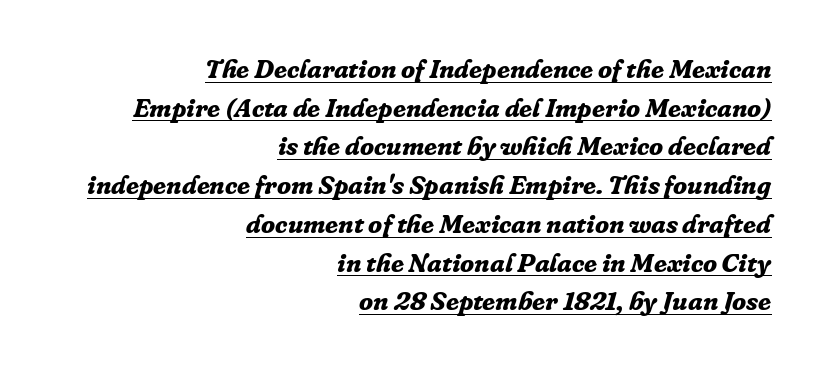
The image shows 26 px bold type, italic (leaning right); set right-aligned, normal line spacing (1.49x), normal letter spacing, underlined.
